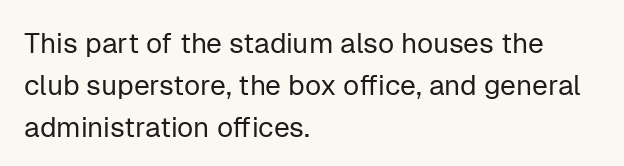
The image shows 28 px regular-weight sans-serif type, upright; set left-aligned, normal line spacing (1.5x), normal letter spacing, not underlined; low stroke contrast and a medium x-height.
